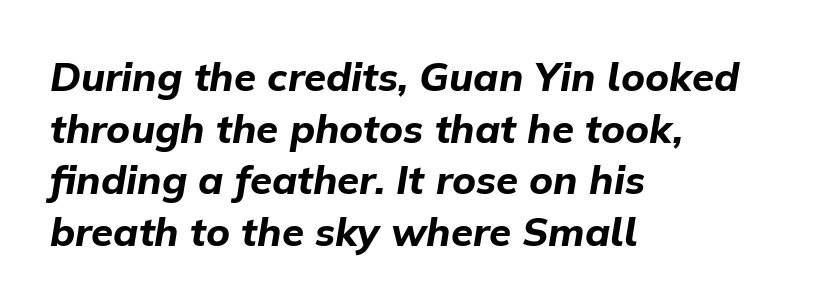
Q: Is the text bold? A: Yes.
Q: Is the text italic (slanted)? A: Yes, it leans right by about 9 degrees.
Q: Is the text underlined? A: No.
Q: How is the paragraph aligned? A: Left-aligned.
Q: Is the spacing between letters normal or unusually wide? A: Normal.
Q: Is the spacing between lines tight, normal or loose? A: Normal.
Q: Width (condensed, normal, or wide)? A: Normal.
Q: Stroke contrast? A: Low.
Q: x-height? A: Medium.
Q: Monospaced? A: No.
